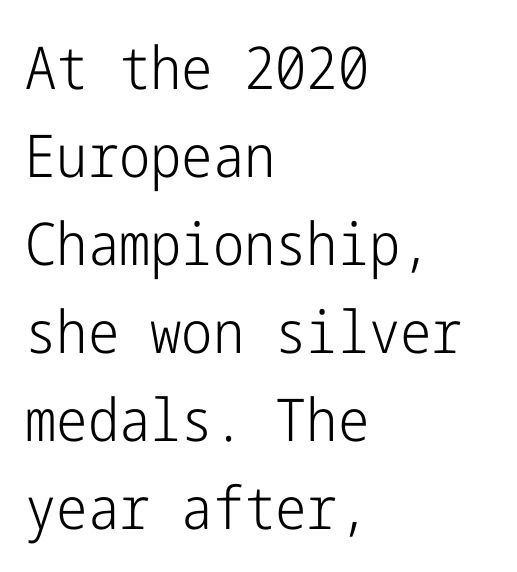
{"serif": "no", "italic": "no", "bold": "no", "weight": "light", "width": "condensed", "stroke_contrast": "low", "x_height": "medium", "underline": "no", "align": "left", "line_spacing": "normal", "line_spacing_ratio": 1.49, "letter_spacing": "normal", "letter_spacing_em": 0.0, "glyph_px": 59}
